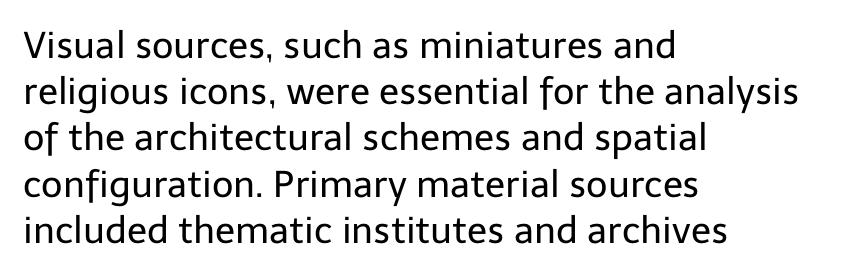
{"serif": "no", "italic": "no", "bold": "no", "weight": "regular", "width": "normal", "stroke_contrast": "low", "x_height": "medium", "monospaced": "no", "underline": "no", "align": "left", "line_spacing": "normal", "line_spacing_ratio": 1.25, "letter_spacing": "normal", "letter_spacing_em": 0.0, "glyph_px": 37}
